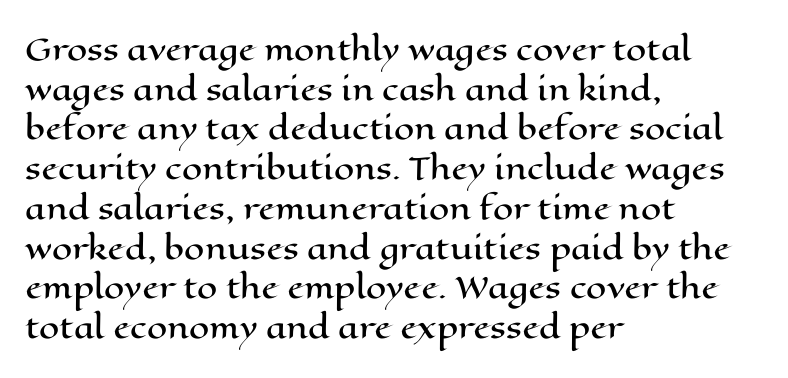
The image shows 29 px wide type, upright; set left-aligned, normal line spacing (1.37x), normal letter spacing, not underlined; high stroke contrast and a medium x-height.
